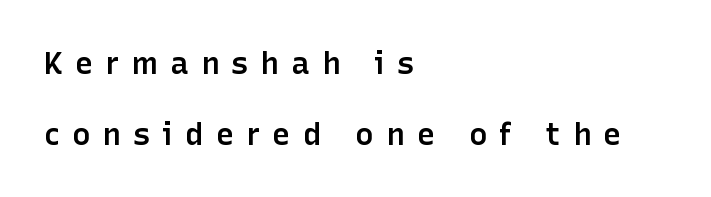
Q: Is the text bold? A: Semi-bold.
Q: Is the text italic (slanted)? A: No, it is upright.
Q: Is the typeface a serif or a sans-serif typeface? A: Sans-serif.
Q: Is the text underlined? A: No.
Q: How is the paragraph aligned? A: Left-aligned.
Q: Is the spacing between letters normal or unusually wide? A: Unusually wide.
Q: Is the spacing between lines tight, normal or loose? A: Loose.
Q: Width (condensed, normal, or wide)? A: Normal.
Q: Stroke contrast? A: Low.
Q: x-height? A: Medium.
Q: Monospaced? A: No.
